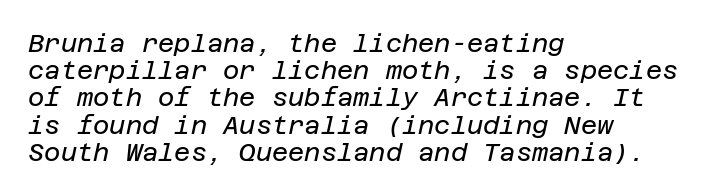
{"italic": "yes", "lean": "right", "slant_degrees": 12, "bold": "no", "underline": "no", "align": "left", "line_spacing": "tight", "line_spacing_ratio": 1.09, "letter_spacing": "normal", "letter_spacing_em": 0.0, "glyph_px": 25}
